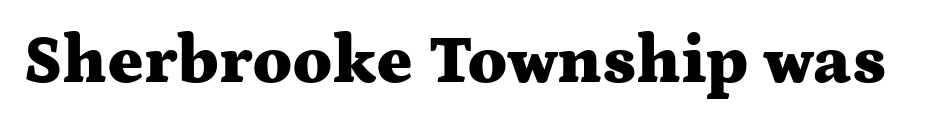
The image shows 68 px heavy, wide serif type, upright; set normal letter spacing, not underlined; medium stroke contrast and a medium x-height.
